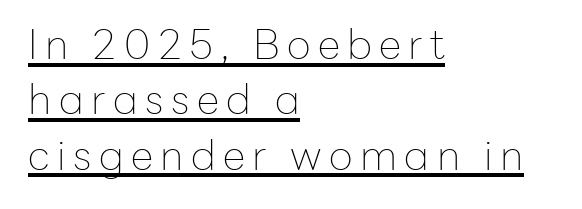
Q: Is the text bold? A: No.
Q: Is the text italic (slanted)? A: No, it is upright.
Q: Is the typeface a serif or a sans-serif typeface? A: Sans-serif.
Q: Is the text underlined? A: Yes.
Q: How is the paragraph aligned? A: Left-aligned.
Q: Is the spacing between lines tight, normal or loose? A: Normal.
Q: Width (condensed, normal, or wide)? A: Normal.
Q: Stroke contrast? A: Low.
Q: x-height? A: Medium.
Q: Monospaced? A: No.
